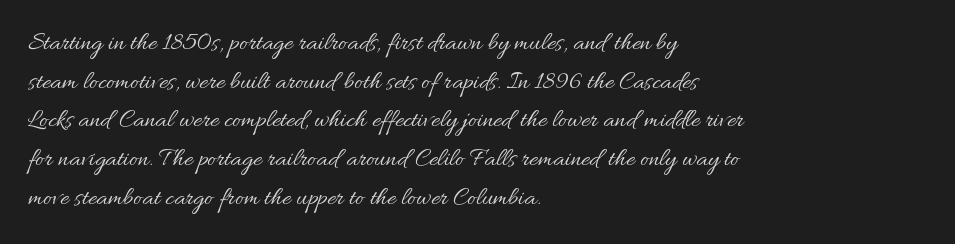
The weight tops out at a normal text grade. Words appear dense and cohesive because spacing is normal. If you drew a ruler down the left edge, every line would touch it. Line spacing here is normal. Underline: absent.
